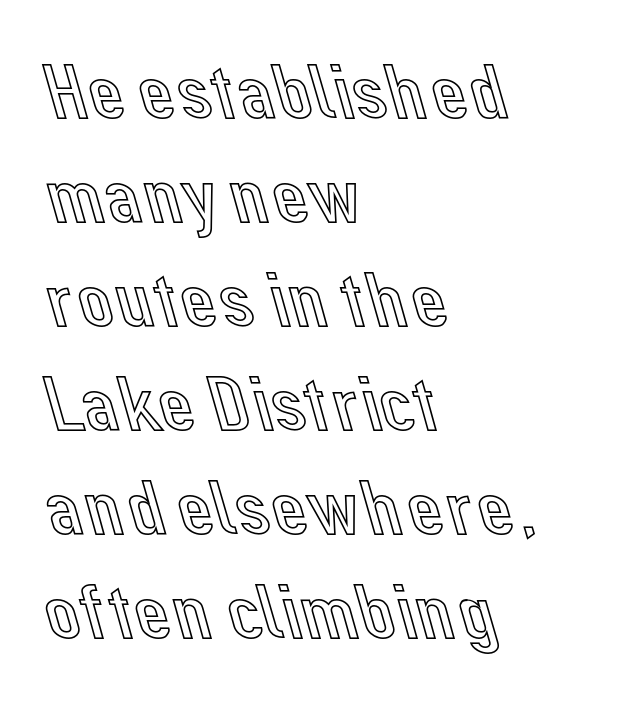
Q: Is the text italic (slanted)? A: Yes.
Q: Is the text underlined? A: No.
Q: How is the paragraph aligned? A: Left-aligned.
Q: Is the spacing between letters normal or unusually wide? A: Normal.
Q: Is the spacing between lines tight, normal or loose? A: Normal.
Q: Width (condensed, normal, or wide)? A: Normal.
Q: x-height? A: Medium.
Q: Monospaced? A: No.
